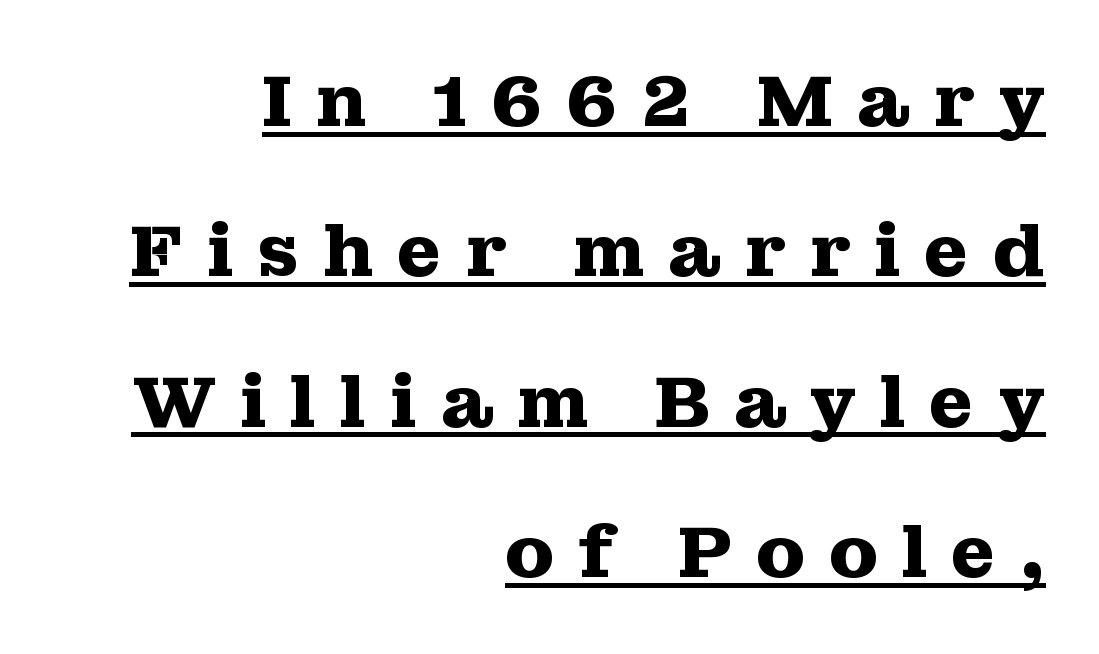
Whoever set this chose breathing room over compactness in the vertical rhythm. The strokes are fattened all the way to bold. This is roman type, the default non-slanted kind. Serif or sans? Serif — the stroke terminals have little feet. Underlining? Definitely there. You could not count columns in this text — the font is proportionally spaced.
